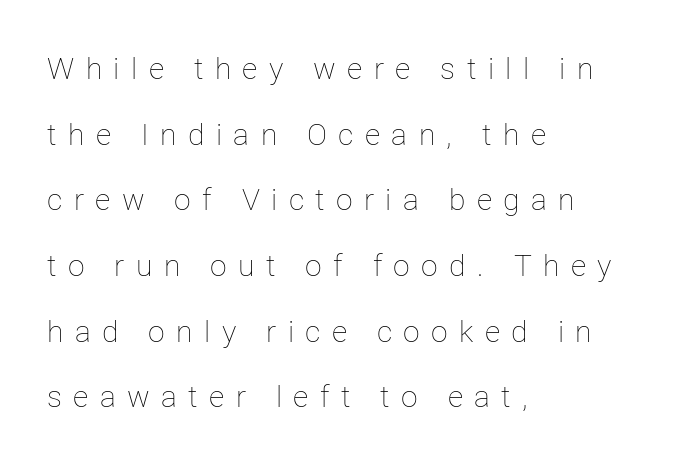
Q: Is the text bold? A: No.
Q: Is the text italic (slanted)? A: No, it is upright.
Q: Is the text underlined? A: No.
Q: How is the paragraph aligned? A: Left-aligned.
Q: Is the spacing between letters normal or unusually wide? A: Unusually wide.
Q: Is the spacing between lines tight, normal or loose? A: Loose.
Q: Width (condensed, normal, or wide)? A: Normal.
Q: Stroke contrast? A: Low.
Q: x-height? A: Medium.
Q: Monospaced? A: No.
